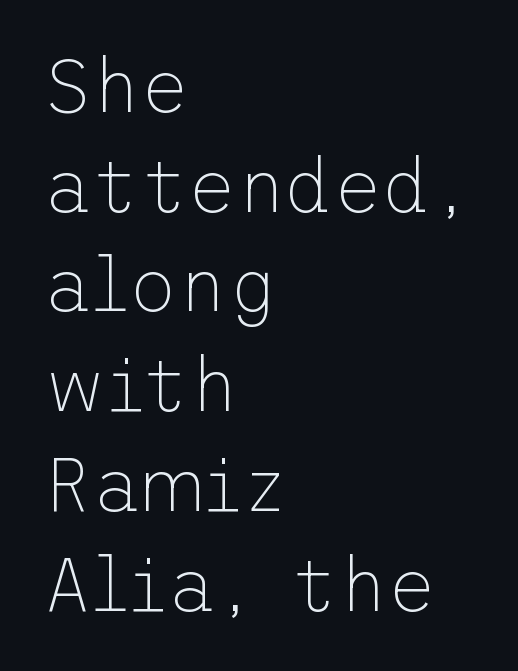
{"serif": "no", "italic": "no", "bold": "no", "weight": "thin", "width": "normal", "stroke_contrast": "low", "x_height": "medium", "underline": "no", "align": "left", "line_spacing": "normal", "line_spacing_ratio": 1.33, "letter_spacing": "normal", "letter_spacing_em": 0.0, "glyph_px": 75}
